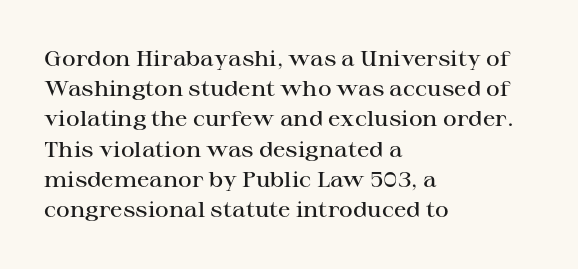
{"italic": "no", "bold": "semi", "underline": "no", "align": "left", "line_spacing": "normal", "line_spacing_ratio": 1.44, "letter_spacing": "normal", "letter_spacing_em": 0.0, "glyph_px": 21}
